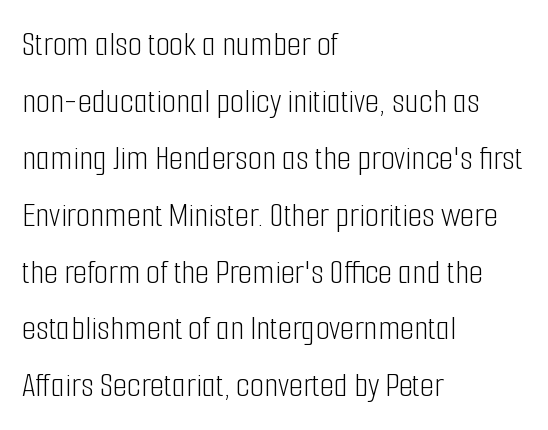
A typesetter would call this proportional, since set widths differ per character. The line-height multiplier appears to be the usual default. The font's upright variant was chosen for this text. Short note: letters normally spaced. Words float on clear page, feet unadorned.
